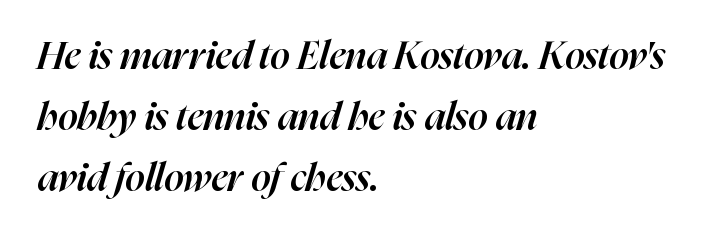
The image shows 39 px semibold type, italic (leaning right); set left-aligned, normal line spacing (1.57x), normal letter spacing, not underlined; high stroke contrast and a medium x-height.
